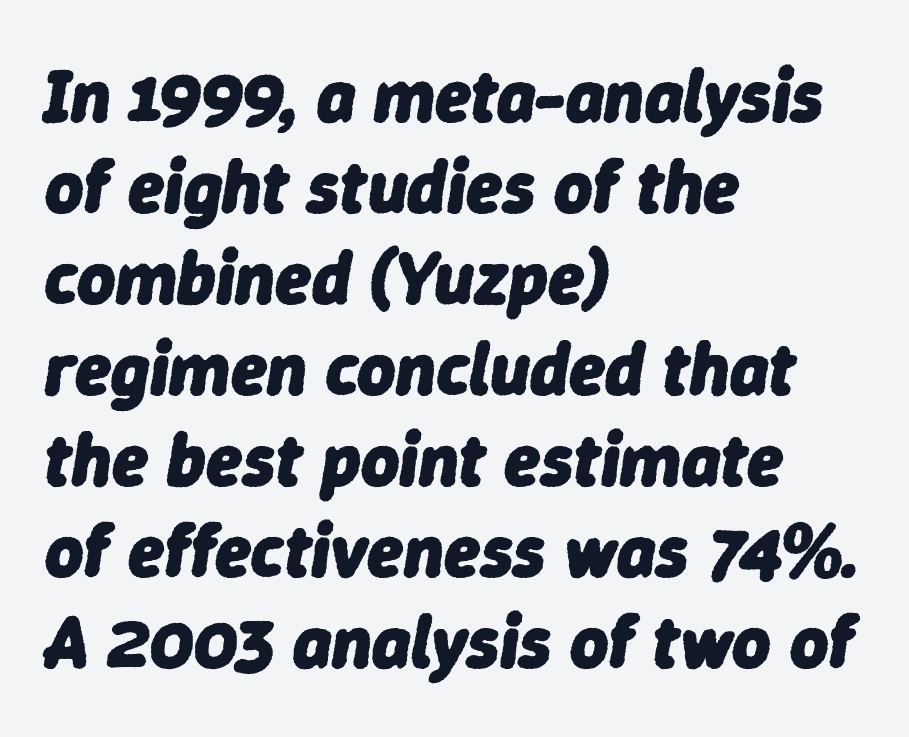
Q: Is the text bold? A: Yes.
Q: Is the text italic (slanted)? A: Yes, it leans right by about 9 degrees.
Q: Is the text underlined? A: No.
Q: How is the paragraph aligned? A: Left-aligned.
Q: Is the spacing between letters normal or unusually wide? A: Normal.
Q: Width (condensed, normal, or wide)? A: Normal.
Q: Stroke contrast? A: Low.
Q: x-height? A: Medium.
Q: Monospaced? A: No.
